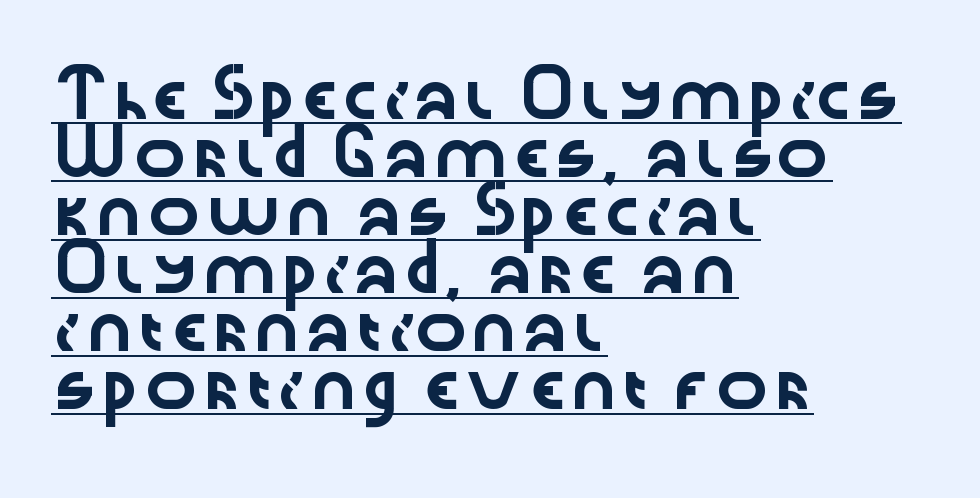
The image shows 44 px wide sans-serif type, upright; set left-aligned, normal line spacing (1.32x), normal letter spacing, underlined; low stroke contrast and a medium x-height.
